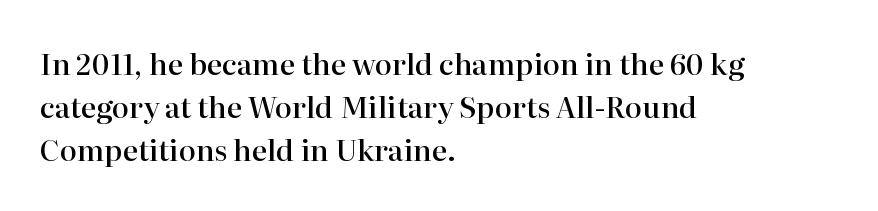
{"serif": "yes", "italic": "no", "bold": "semi", "weight": "semibold", "width": "normal", "stroke_contrast": "high", "x_height": "medium", "monospaced": "no", "underline": "no", "align": "left", "line_spacing": "normal", "line_spacing_ratio": 1.49, "letter_spacing": "normal", "letter_spacing_em": 0.0, "glyph_px": 29}
